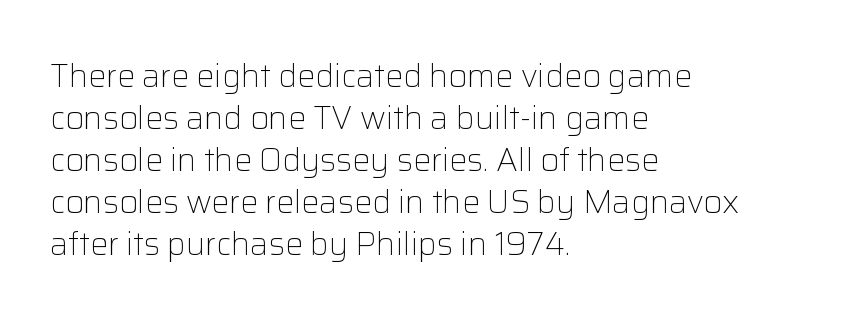
Q: Is the text bold? A: No.
Q: Is the text italic (slanted)? A: No, it is upright.
Q: Is the typeface a serif or a sans-serif typeface? A: Sans-serif.
Q: Is the text underlined? A: No.
Q: How is the paragraph aligned? A: Left-aligned.
Q: Is the spacing between letters normal or unusually wide? A: Normal.
Q: Is the spacing between lines tight, normal or loose? A: Normal.
Q: Width (condensed, normal, or wide)? A: Normal.
Q: Stroke contrast? A: Low.
Q: x-height? A: Medium.
Q: Monospaced? A: No.
